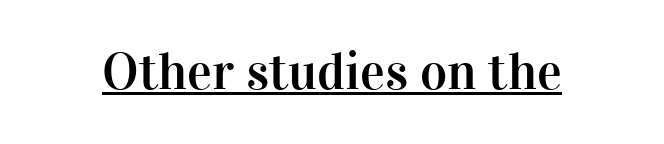
Q: Is the text italic (slanted)? A: No, it is upright.
Q: Is the typeface a serif or a sans-serif typeface? A: Serif.
Q: Is the text underlined? A: Yes.
Q: Is the spacing between letters normal or unusually wide? A: Normal.
Q: Width (condensed, normal, or wide)? A: Normal.
Q: Stroke contrast? A: High.
Q: x-height? A: Medium.
Q: Monospaced? A: No.
